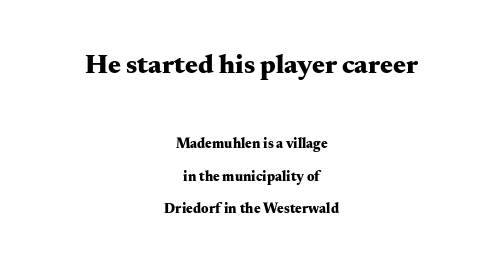
Q: Is the text bold? A: Yes.
Q: Is the text italic (slanted)? A: No, it is upright.
Q: Is the text underlined? A: No.
Q: How is the paragraph aligned? A: Centered.
Q: Is the spacing between letters normal or unusually wide? A: Normal.
Q: Is the spacing between lines tight, normal or loose? A: Loose.
Q: Which block of text is set in a larger size, the first (top) or the second (bottom)? A: The first (top) one.
